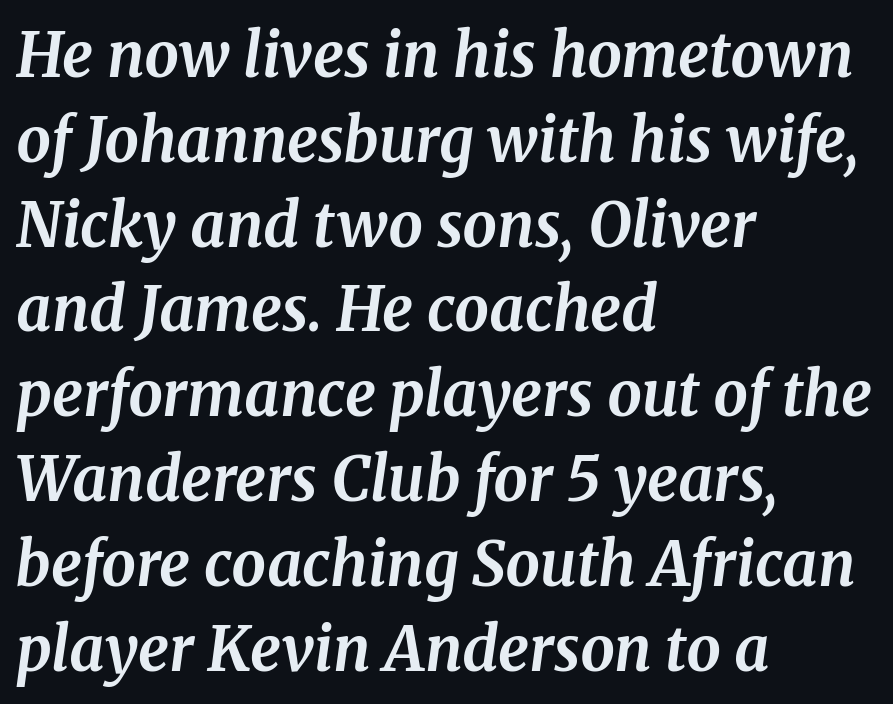
The image shows 61 px bold serif type, italic (leaning right); set left-aligned, normal line spacing (1.39x), normal letter spacing, not underlined; medium stroke contrast and a medium x-height.
